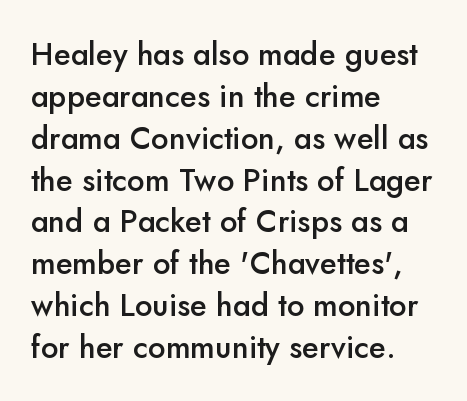
Q: Is the text bold? A: Semi-bold.
Q: Is the text italic (slanted)? A: No, it is upright.
Q: Is the typeface a serif or a sans-serif typeface? A: Sans-serif.
Q: Is the text underlined? A: No.
Q: How is the paragraph aligned? A: Left-aligned.
Q: Is the spacing between letters normal or unusually wide? A: Normal.
Q: Is the spacing between lines tight, normal or loose? A: Normal.
Q: Width (condensed, normal, or wide)? A: Normal.
Q: Stroke contrast? A: Low.
Q: x-height? A: Small.
Q: Monospaced? A: No.
